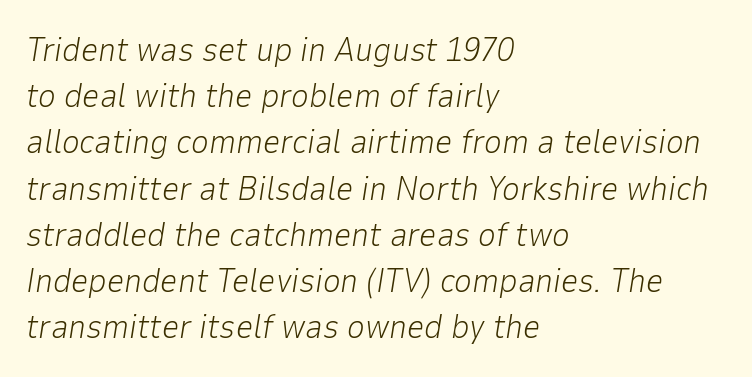
This block has exactly the height ordinary leading produces. The passage shown is typed in a proportional face where columns would drift. Reading down the block, your eye returns to a fixed left position each line. Summary of weight: not heavy and not bold.
